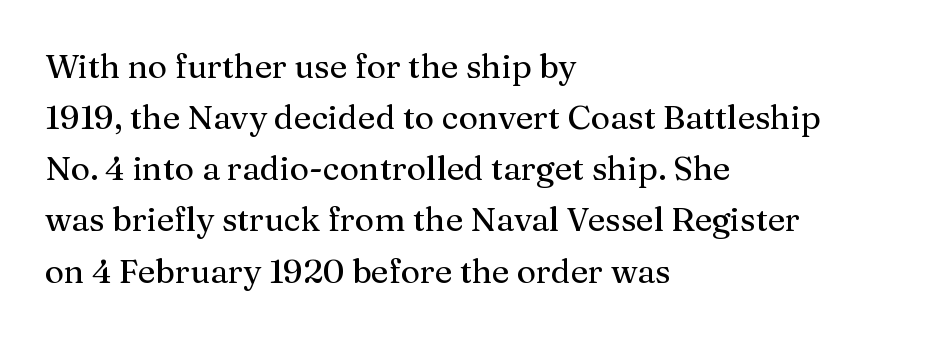
Ascenders rise straight up at ninety degrees. A typesetter would call this proportional, since set widths differ per character. This rendering employs a face with finishing strokes, i.e., a serif. Baseline-to-baseline distance is the conventional proportion of letter height. Decoration check: the copy has no underline.
